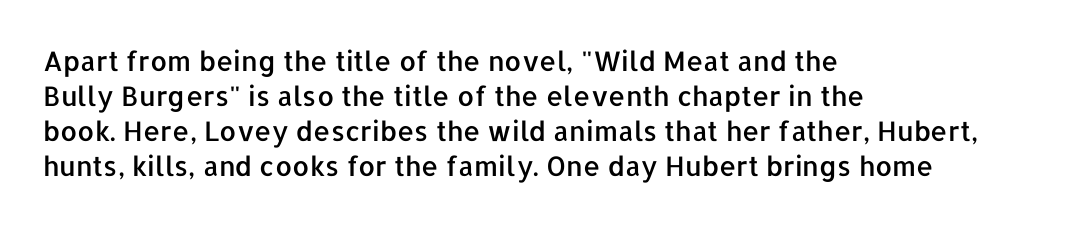
In CSS terms this would be text-align: left. Does the lettering tilt? It doesn't — this is upright. The strip under each line holds only bare page. Each word holds together tightly as a unit, with standard inter-letter gaps. These lines sit exactly where default settings would place them.
